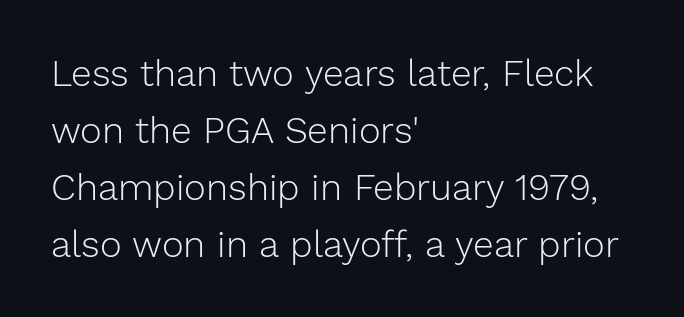
The image shows 37 px light sans-serif type, upright; set left-aligned, normal line spacing (1.54x), normal letter spacing, not underlined; low stroke contrast and a medium x-height.
